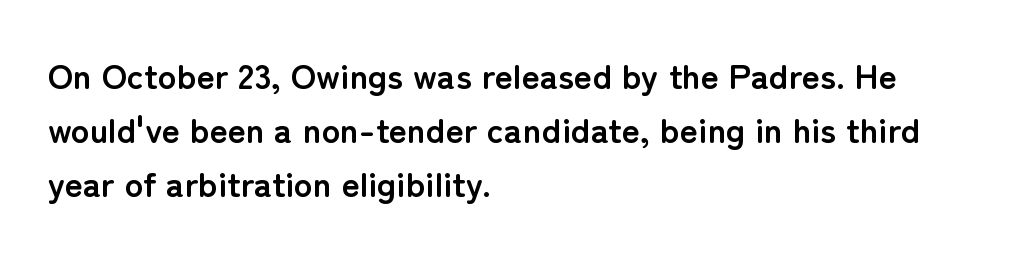
The passage is arranged the way most books set body copy — flush left. There is no visible air inserted between adjacent glyphs. You could not count columns in this text — the font is proportionally spaced. Letterform terminals end flat and unadorned throughout the passage. The letters stand upright; this is a roman face.
